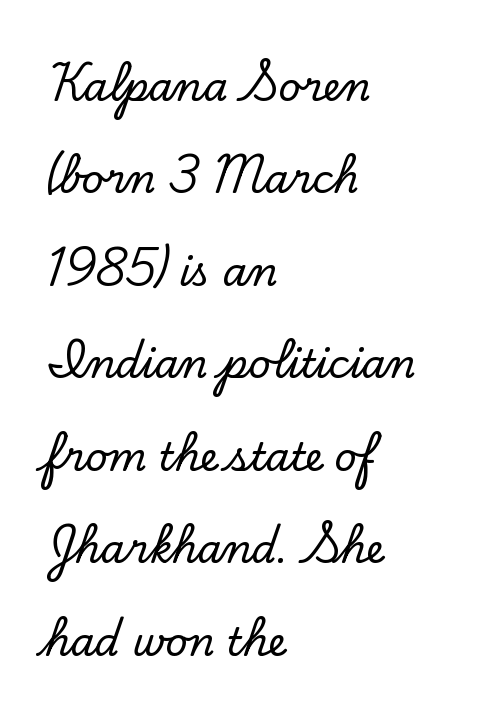
Q: Is the text italic (slanted)? A: Yes.
Q: Is the typeface a serif or a sans-serif typeface? A: Serif.
Q: Is the text underlined? A: No.
Q: How is the paragraph aligned? A: Left-aligned.
Q: Is the spacing between letters normal or unusually wide? A: Normal.
Q: Is the spacing between lines tight, normal or loose? A: Loose.
Q: Width (condensed, normal, or wide)? A: Normal.
Q: Stroke contrast? A: Low.
Q: x-height? A: Small.
Q: Monospaced? A: No.
